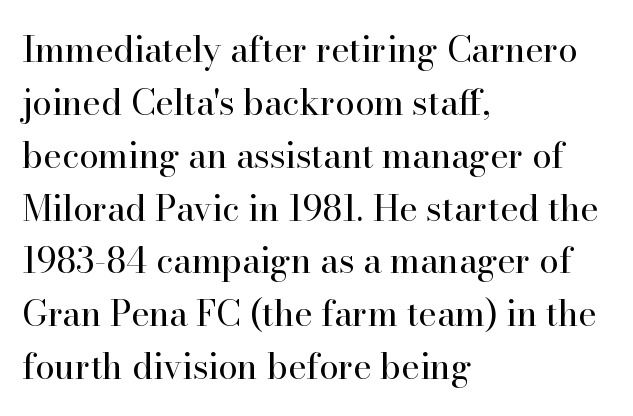
{"serif": "yes", "italic": "no", "bold": "no", "weight": "regular", "width": "normal", "stroke_contrast": "high", "x_height": "small", "monospaced": "no", "underline": "no", "align": "left", "line_spacing": "normal", "line_spacing_ratio": 1.51, "letter_spacing": "normal", "letter_spacing_em": 0.0, "glyph_px": 35}
